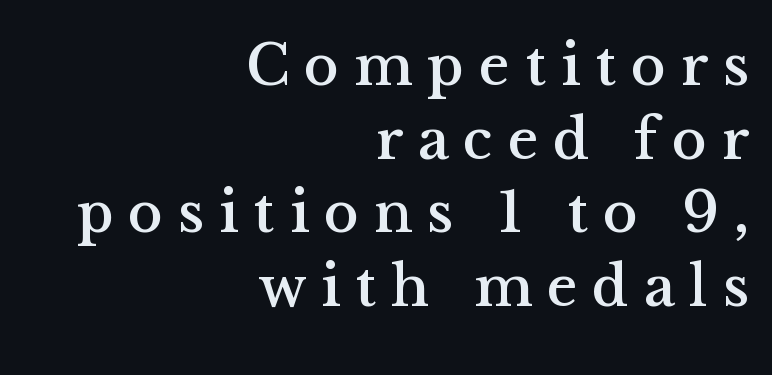
{"serif": "yes", "italic": "no", "width": "normal", "stroke_contrast": "medium", "x_height": "medium", "monospaced": "no", "underline": "no", "align": "right", "line_spacing": "normal", "line_spacing_ratio": 1.25, "letter_spacing": "wide", "letter_spacing_em": 0.25, "glyph_px": 59}
